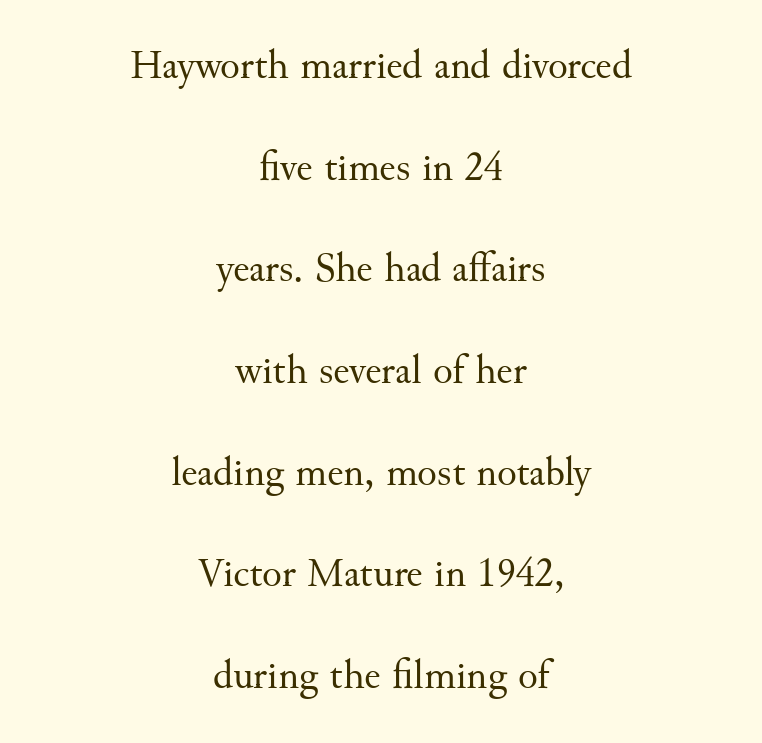
{"serif": "yes", "italic": "no", "bold": "no", "weight": "regular", "width": "normal", "stroke_contrast": "medium", "x_height": "small", "monospaced": "no", "underline": "no", "align": "center", "line_spacing": "loose", "line_spacing_ratio": 2.48, "letter_spacing": "normal", "letter_spacing_em": 0.0, "glyph_px": 41}
